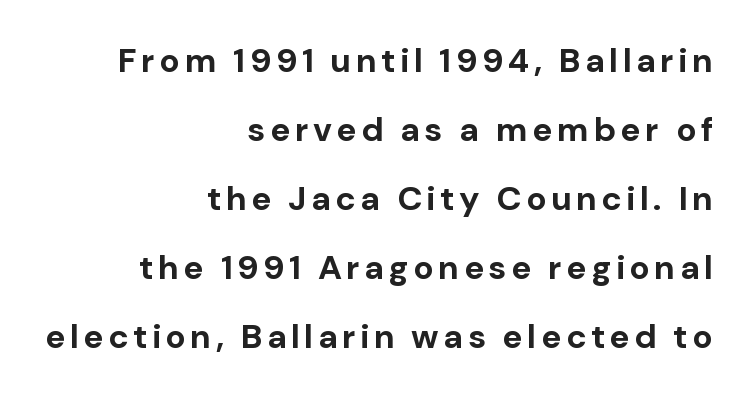
The image shows 34 px bold sans-serif type, upright; set right-aligned, loose line spacing (2.03x), not underlined; low stroke contrast and a medium x-height.
